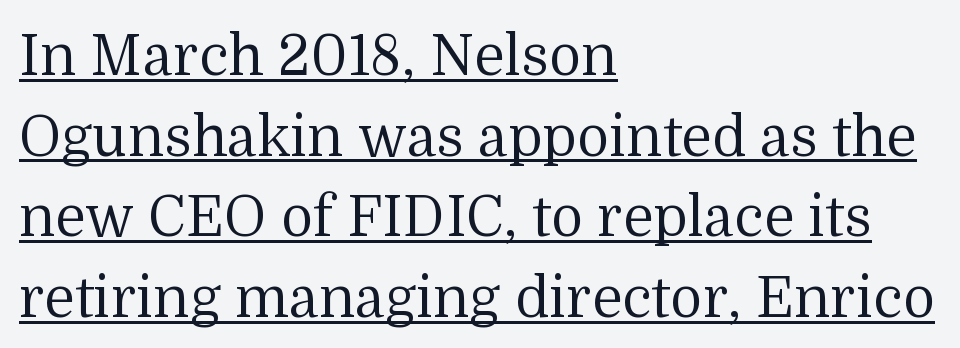
The image shows 56 px regular-weight serif type, upright; set left-aligned, normal line spacing (1.44x), normal letter spacing, underlined; medium stroke contrast and a medium x-height.
